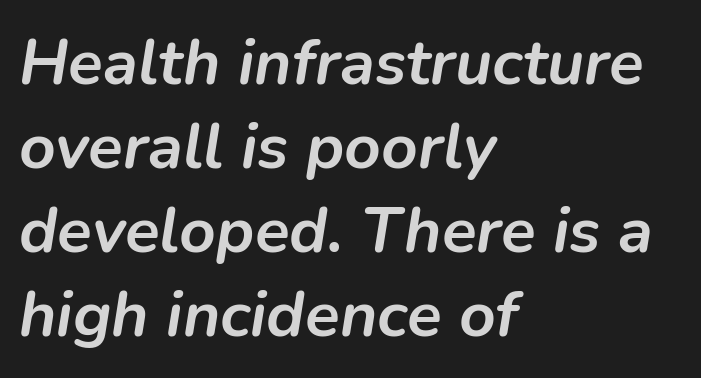
Q: Is the text bold? A: Yes.
Q: Is the text italic (slanted)? A: Yes, it leans right by about 9 degrees.
Q: Is the text underlined? A: No.
Q: How is the paragraph aligned? A: Left-aligned.
Q: Is the spacing between letters normal or unusually wide? A: Normal.
Q: Is the spacing between lines tight, normal or loose? A: Normal.
Q: Width (condensed, normal, or wide)? A: Normal.
Q: Stroke contrast? A: Low.
Q: x-height? A: Medium.
Q: Monospaced? A: No.
